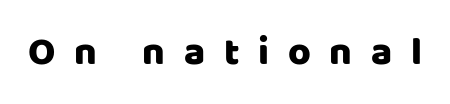
The image shows 39 px sans-serif type, upright; set unusually wide letter spacing (+0.48 em), not underlined; low stroke contrast and a large x-height.
